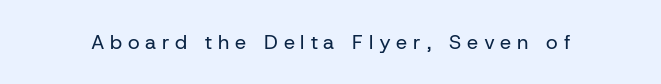
The image shows 20 px text type, upright; set unusually wide letter spacing (+0.29 em), not underlined.
